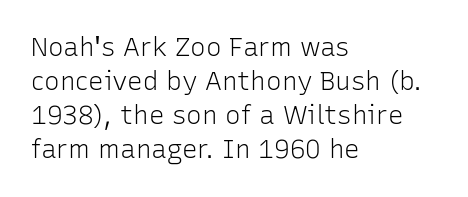
Descenders are the only things crossing below the line. All the whitespace from short lines collects on the right. Characters remain perfectly vertical along every line. The letters sit at their default tracking, neither squeezed nor spread.
